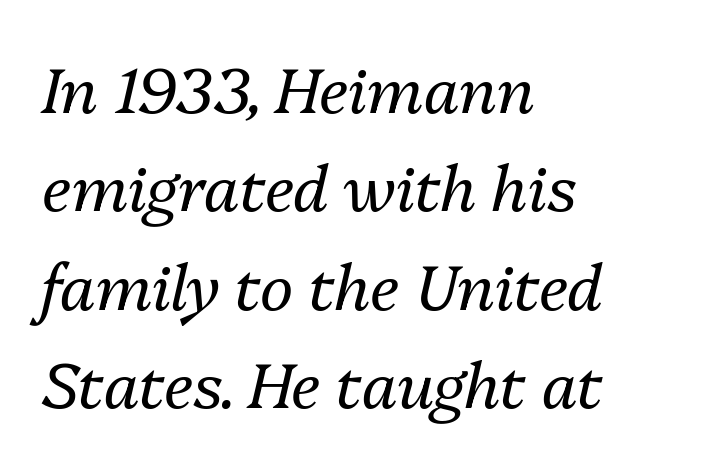
The image shows 63 px regular-weight type, italic (leaning right); set left-aligned, normal line spacing (1.56x), normal letter spacing, not underlined; medium stroke contrast and a medium x-height.
